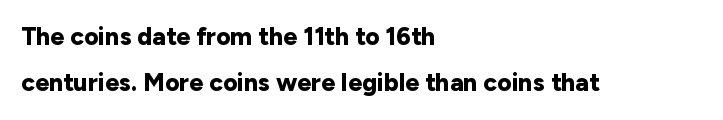
{"italic": "no", "bold": "yes", "underline": "no", "align": "left", "line_spacing_ratio": 1.85, "letter_spacing": "normal", "letter_spacing_em": 0.0, "glyph_px": 25}
